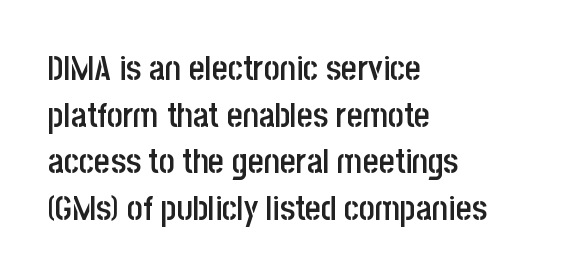
{"serif": "no", "italic": "no", "bold": "semi", "weight": "semibold", "width": "condensed", "stroke_contrast": "low", "x_height": "large", "monospaced": "no", "underline": "no", "align": "left", "line_spacing": "normal", "line_spacing_ratio": 1.37, "letter_spacing": "normal", "letter_spacing_em": 0.0, "glyph_px": 34}
